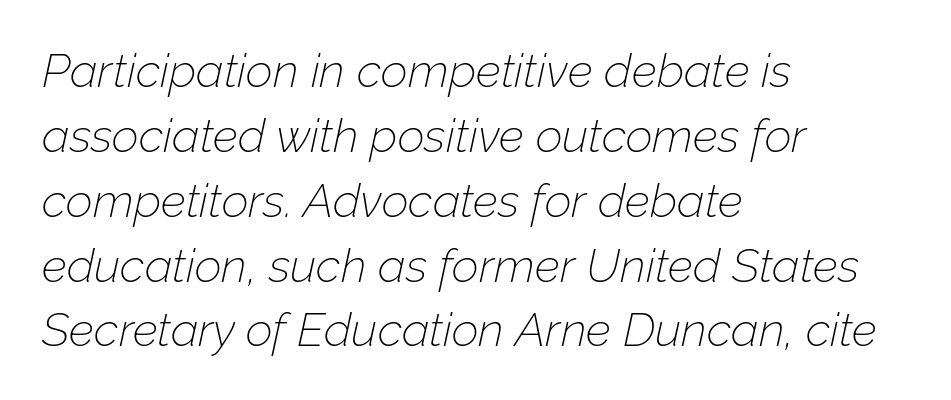
The image shows 47 px thin type, italic (leaning right); set left-aligned, normal line spacing (1.38x), normal letter spacing, not underlined; low stroke contrast and a medium x-height.
